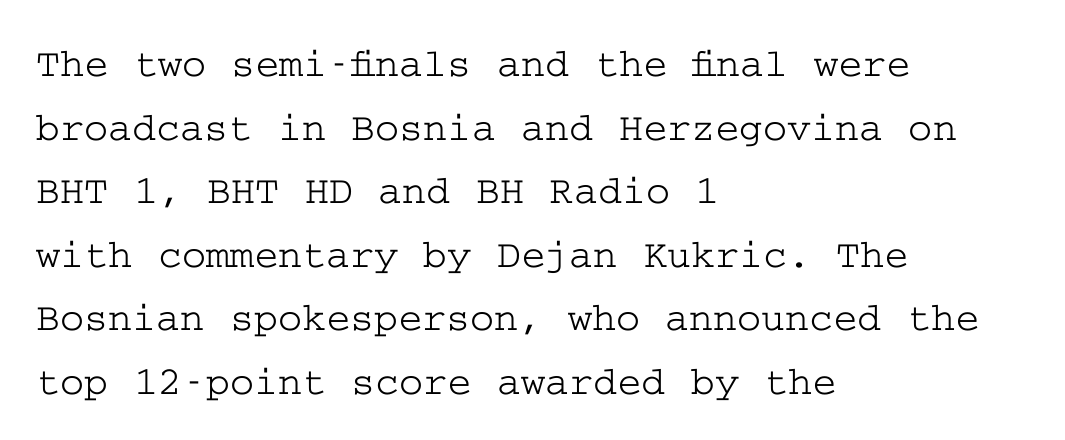
Q: Is the text italic (slanted)? A: No, it is upright.
Q: Is the typeface a serif or a sans-serif typeface? A: Serif.
Q: Is the text underlined? A: No.
Q: How is the paragraph aligned? A: Left-aligned.
Q: Is the spacing between letters normal or unusually wide? A: Normal.
Q: Is the spacing between lines tight, normal or loose? A: Normal.
Q: Width (condensed, normal, or wide)? A: Wide.
Q: Stroke contrast? A: Low.
Q: x-height? A: Medium.
